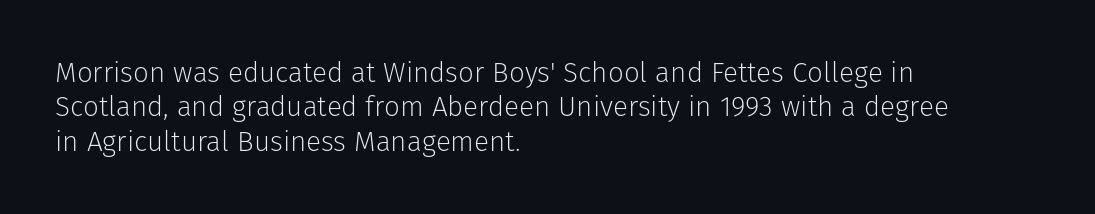
The image shows 28 px light sans-serif type, upright; set left-aligned, line spacing 1.23x, normal letter spacing, not underlined; low stroke contrast and a medium x-height.
